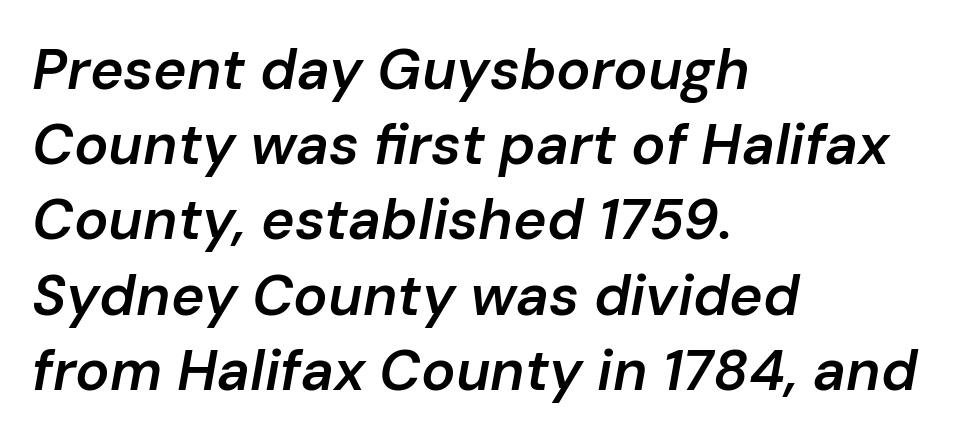
Q: Is the text bold? A: Semi-bold.
Q: Is the text italic (slanted)? A: Yes, it leans right by about 10 degrees.
Q: Is the text underlined? A: No.
Q: How is the paragraph aligned? A: Left-aligned.
Q: Is the spacing between letters normal or unusually wide? A: Normal.
Q: Is the spacing between lines tight, normal or loose? A: Normal.
Q: Width (condensed, normal, or wide)? A: Normal.
Q: Stroke contrast? A: Low.
Q: x-height? A: Medium.
Q: Monospaced? A: No.
